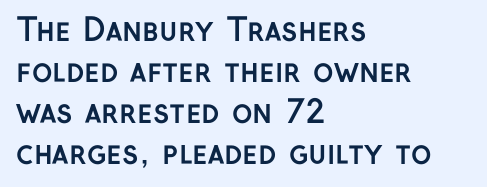
The image shows 31 px semibold sans-serif type, upright; set left-aligned, normal line spacing (1.32x), normal letter spacing, not underlined; low stroke contrast and a medium x-height.
